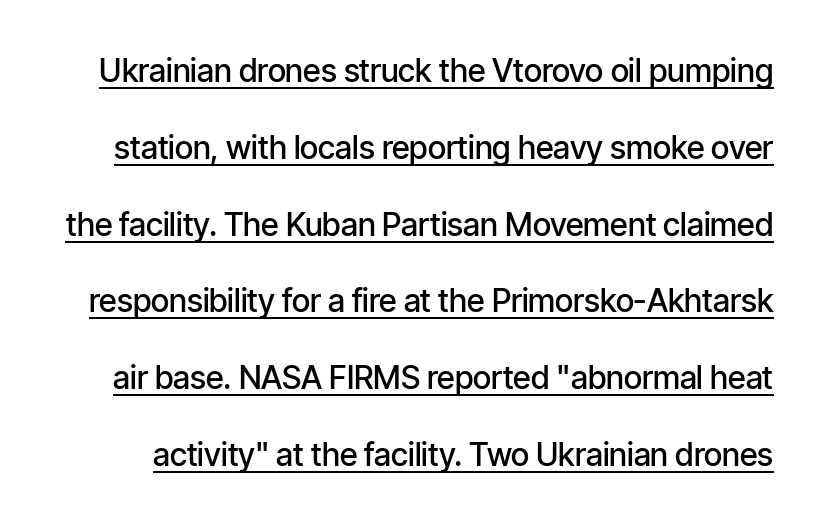
{"serif": "no", "italic": "no", "bold": "semi", "weight": "semibold", "width": "condensed", "stroke_contrast": "low", "x_height": "medium", "monospaced": "no", "underline": "yes", "line_spacing": "loose", "line_spacing_ratio": 2.4, "letter_spacing": "normal", "letter_spacing_em": 0.0, "glyph_px": 32}
